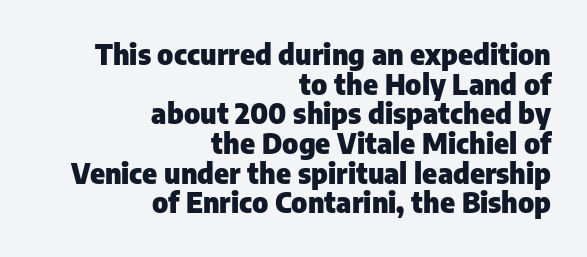
The rendering keeps characters at their native spacing. Upright lettering throughout. This block would grow much taller if given ordinary leading; it's compressed now. Here the designer chose a conventional face with non-uniform glyph widths. Each line ends at the same right margin while the left side varies.
